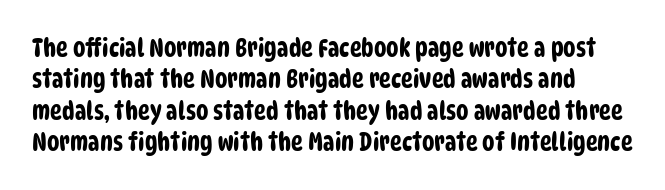
The image shows 25 px text type; set normal line spacing (1.26x), normal letter spacing, not underlined.
